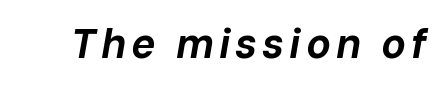
Proportional: the letters do not fall into vertical columns. Summary of weight: heavy, a full bold. Any mark beneath the type? The region is blank. Characters are canted at an angle relative to the baseline's perpendicular.
